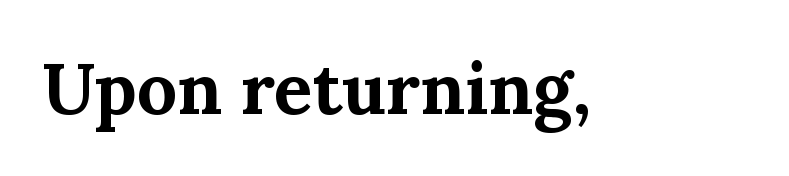
The image shows 71 px bold serif type, upright; set normal letter spacing, not underlined; medium stroke contrast and a medium x-height.
